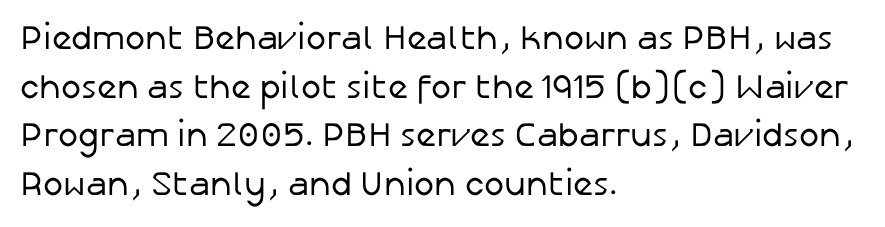
{"serif": "no", "italic": "no", "bold": "no", "weight": "regular", "width": "normal", "stroke_contrast": "low", "x_height": "medium", "monospaced": "no", "underline": "no", "align": "left", "line_spacing": "normal", "line_spacing_ratio": 1.43, "letter_spacing": "normal", "letter_spacing_em": 0.0, "glyph_px": 34}
